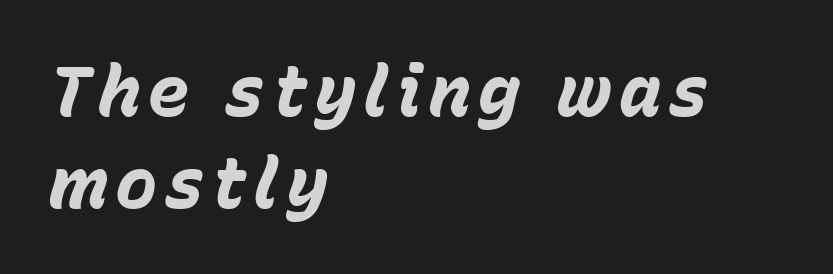
{"italic": "yes", "lean": "right", "slant_degrees": 15, "bold": "yes", "weight": "bold", "width": "normal", "stroke_contrast": "low", "x_height": "medium", "monospaced": "no", "underline": "no", "align": "left", "line_spacing": "normal", "line_spacing_ratio": 1.29, "glyph_px": 71}
